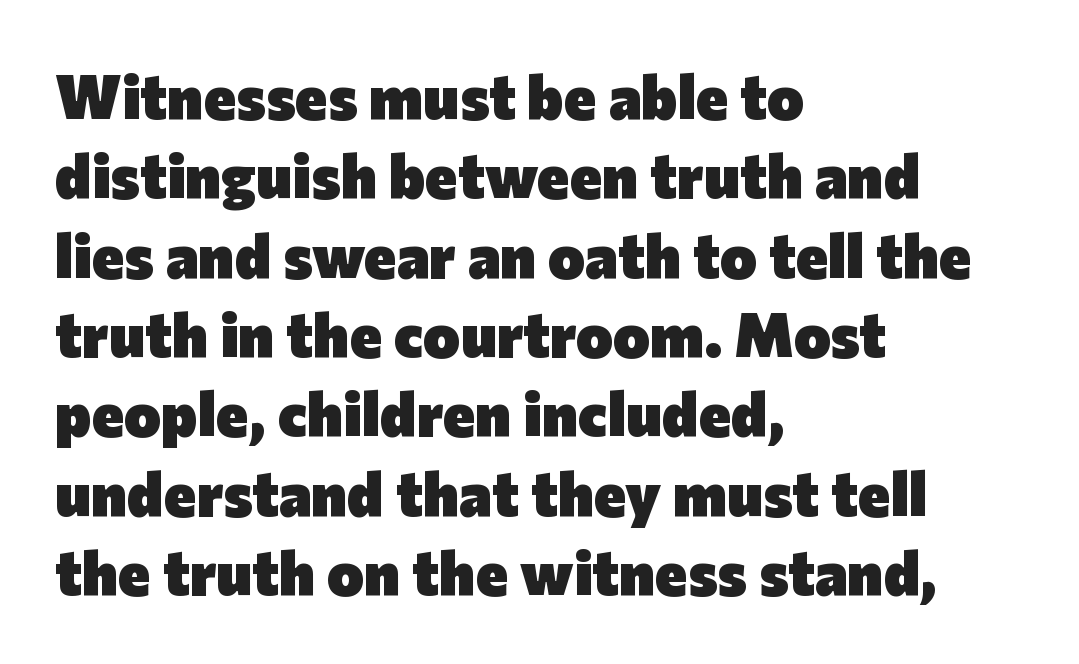
{"serif": "no", "italic": "no", "bold": "yes", "weight": "heavy", "width": "normal", "stroke_contrast": "low", "x_height": "medium", "monospaced": "no", "underline": "no", "align": "left", "line_spacing": "normal", "line_spacing_ratio": 1.28, "letter_spacing": "normal", "letter_spacing_em": 0.0, "glyph_px": 62}
